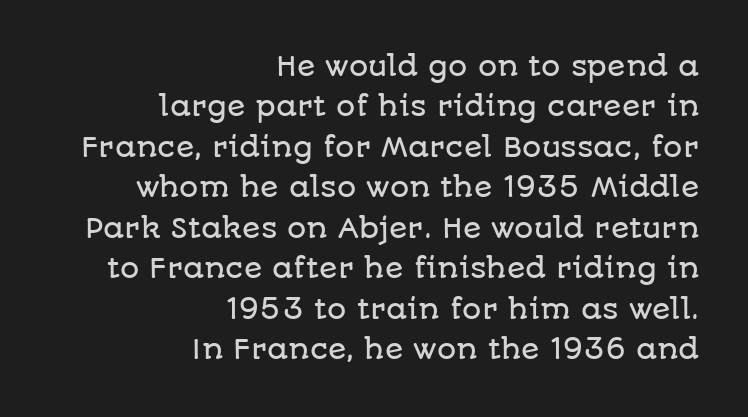
The image shows 27 px text type, upright; set right-aligned, normal line spacing (1.5x), normal letter spacing, not underlined.
